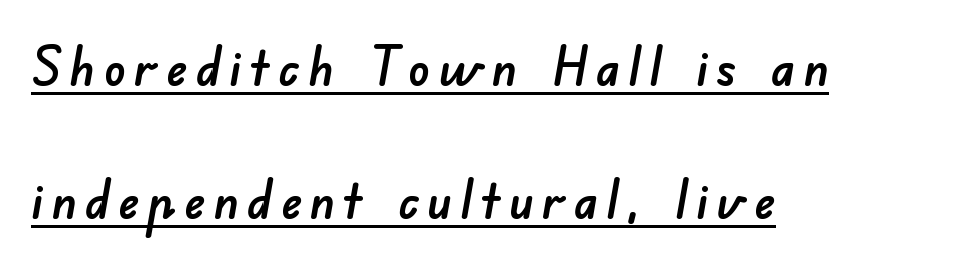
Q: Is the typeface a serif or a sans-serif typeface? A: Sans-serif.
Q: Is the text underlined? A: Yes.
Q: How is the paragraph aligned? A: Left-aligned.
Q: Is the spacing between lines tight, normal or loose? A: Loose.
Q: Width (condensed, normal, or wide)? A: Normal.
Q: Stroke contrast? A: Low.
Q: x-height? A: Small.
Q: Monospaced? A: No.
